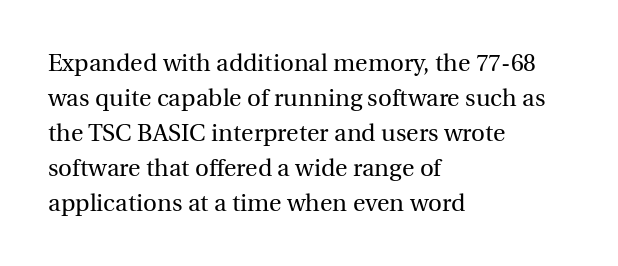
{"italic": "no", "bold": "no", "underline": "no", "align": "left", "line_spacing": "normal", "line_spacing_ratio": 1.46, "letter_spacing": "normal", "letter_spacing_em": 0.0, "glyph_px": 24}
